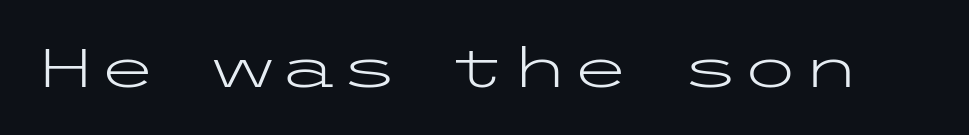
Check where the strokes stop: nothing finishes them off — pure sans. Each row of text sits above clean, open space. These lines were composed using upright roman letters. Unbolded letterforms with no extra heft. Students, note that the glyphs here touch the page at normal intervals.
